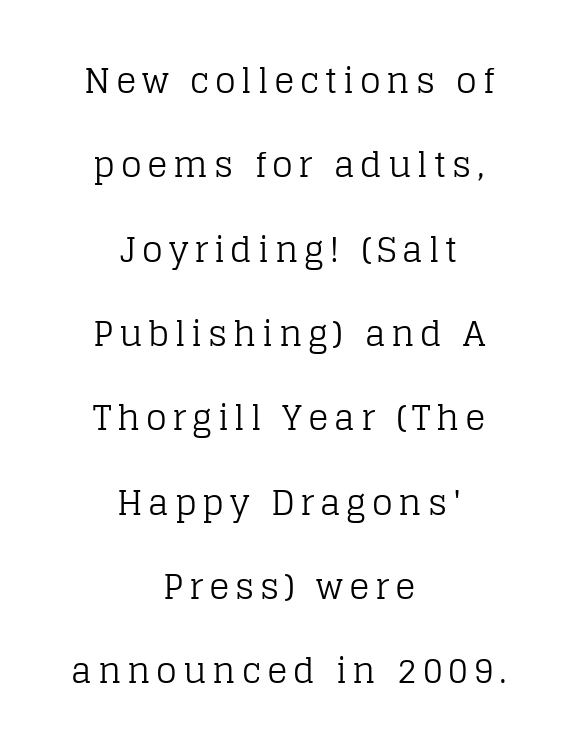
Every stem runs plumb, perpendicular to the baseline. Any mark beneath the type? The region is blank. What's the leading like? Stretched, with rows far apart. Letterform terminals end in serifs throughout the passage. Does the copy run flush right? No — it is centered line by line.
